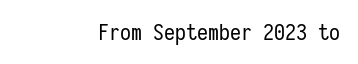
{"italic": "no", "bold": "no", "underline": "no", "letter_spacing": "normal", "letter_spacing_em": 0.0, "glyph_px": 22}
